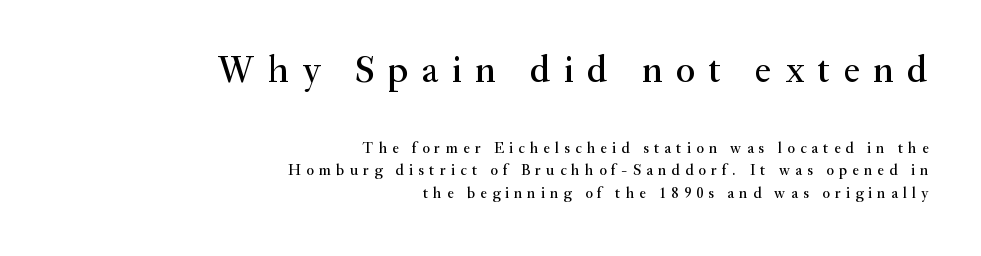
Character widths vary here, with narrow letters taking less room than wide ones. The lettering stays uniformly vertical, giving the passage a roman look. Letterform terminals end in serifs throughout the passage. Reading top to bottom, the characters get smaller at the block break.
